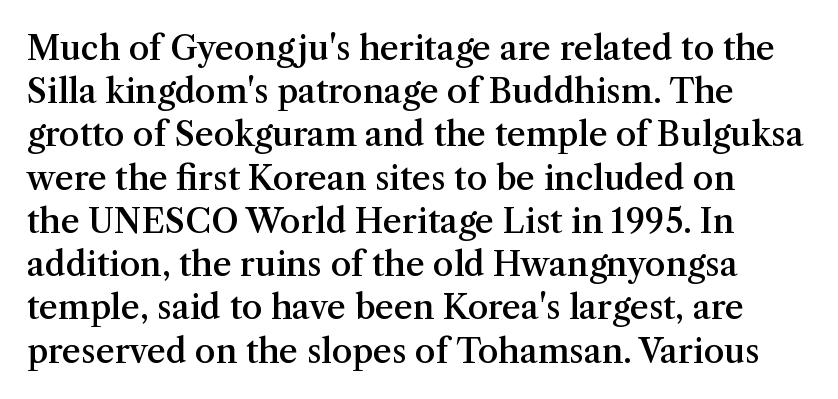
The image shows 33 px semibold serif type, upright; set normal line spacing (1.31x), normal letter spacing, not underlined; medium stroke contrast and a medium x-height.
